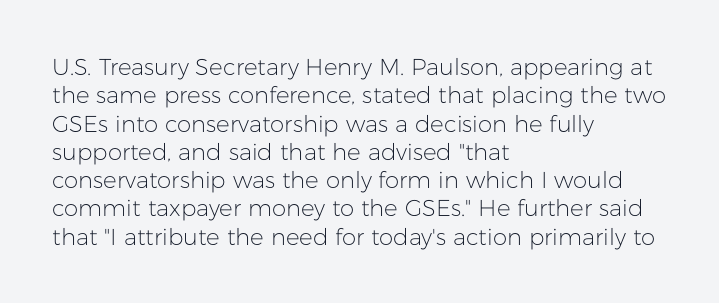
The image shows 23 px text type, upright; set left-aligned, line spacing 1.23x, normal letter spacing, not underlined.
